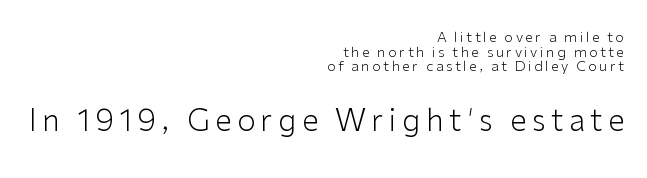
{"serif": "no", "italic": "no", "bold": "no", "weight": "light", "width": "normal", "stroke_contrast": "low", "x_height": "medium", "monospaced": "no", "underline": "no", "align": "right", "line_spacing": "tight", "line_spacing_ratio": 1.04, "larger_block": "second", "size_ratio": 2.14, "glyph_px": 30}
